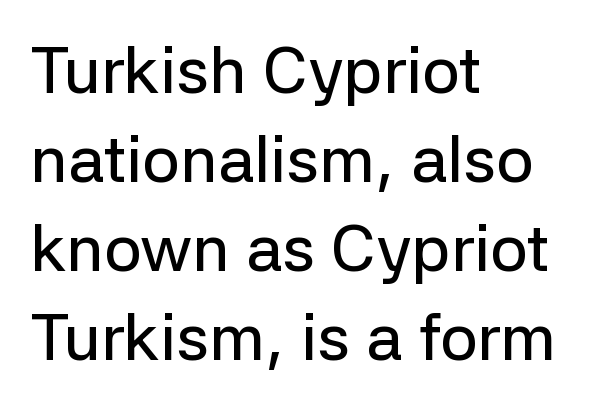
Q: Is the text italic (slanted)? A: No, it is upright.
Q: Is the typeface a serif or a sans-serif typeface? A: Sans-serif.
Q: Is the text underlined? A: No.
Q: How is the paragraph aligned? A: Left-aligned.
Q: Is the spacing between letters normal or unusually wide? A: Normal.
Q: Is the spacing between lines tight, normal or loose? A: Normal.
Q: Width (condensed, normal, or wide)? A: Normal.
Q: Stroke contrast? A: Low.
Q: x-height? A: Medium.
Q: Monospaced? A: No.
